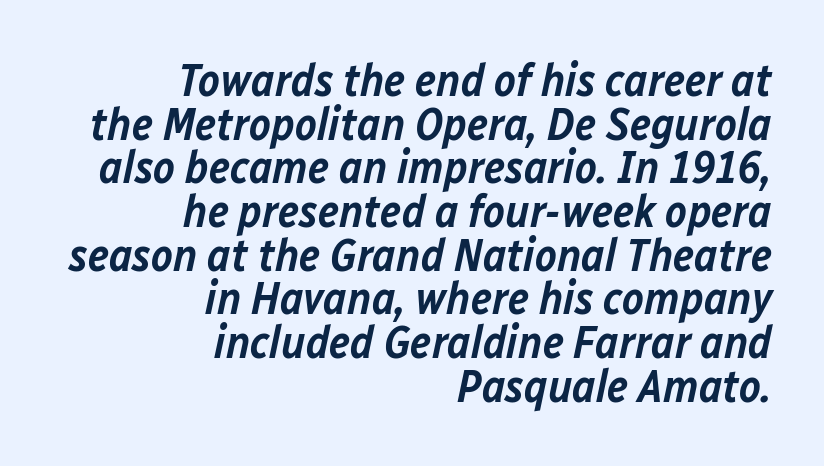
These lines keep a tight, regular rhythm from letter to letter. Here the designer chose a conventional face with non-uniform glyph widths. The passage shown leans; its letterforms are oblique. Bold? Not quite — semibold, heavier than regular but stopping short. Quick note: interline space is minimal.
